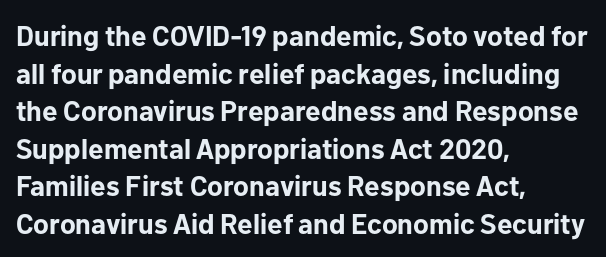
Q: Is the text bold? A: Yes.
Q: Is the text italic (slanted)? A: No, it is upright.
Q: Is the typeface a serif or a sans-serif typeface? A: Sans-serif.
Q: Is the text underlined? A: No.
Q: How is the paragraph aligned? A: Left-aligned.
Q: Is the spacing between letters normal or unusually wide? A: Normal.
Q: Is the spacing between lines tight, normal or loose? A: Normal.
Q: Width (condensed, normal, or wide)? A: Normal.
Q: Stroke contrast? A: Low.
Q: x-height? A: Medium.
Q: Monospaced? A: No.
